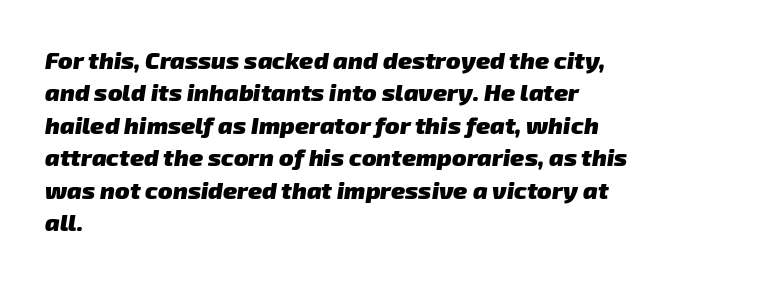
The image shows 24 px bold type; set left-aligned, normal line spacing (1.35x), normal letter spacing, not underlined.
